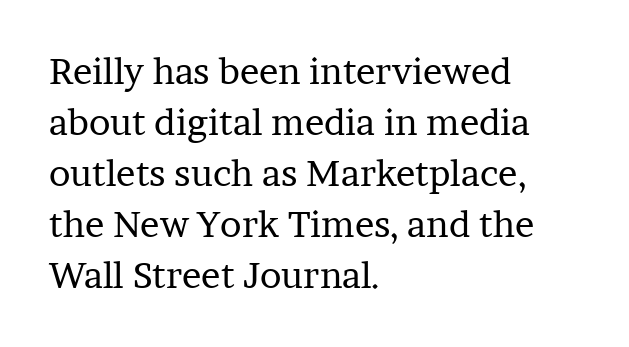
{"serif": "yes", "italic": "no", "bold": "no", "weight": "regular", "width": "normal", "stroke_contrast": "low", "x_height": "medium", "monospaced": "no", "underline": "no", "align": "left", "line_spacing": "normal", "line_spacing_ratio": 1.42, "letter_spacing": "normal", "letter_spacing_em": 0.0, "glyph_px": 36}
